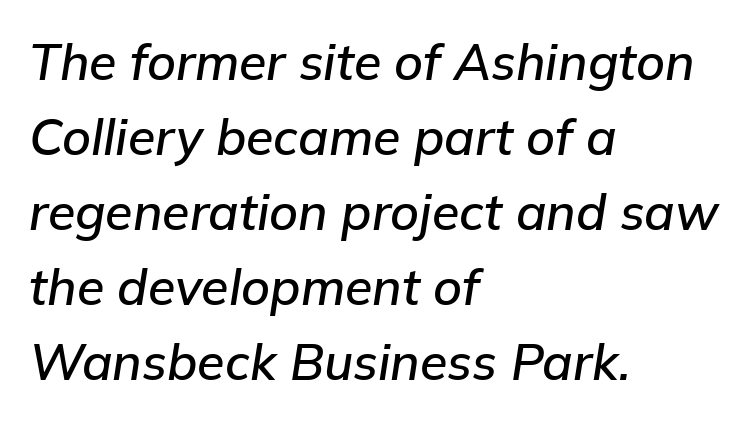
Q: Is the text italic (slanted)? A: Yes, it leans right by about 9 degrees.
Q: Is the text underlined? A: No.
Q: How is the paragraph aligned? A: Left-aligned.
Q: Is the spacing between letters normal or unusually wide? A: Normal.
Q: Is the spacing between lines tight, normal or loose? A: Normal.
Q: Width (condensed, normal, or wide)? A: Normal.
Q: Stroke contrast? A: Low.
Q: x-height? A: Medium.
Q: Monospaced? A: No.
